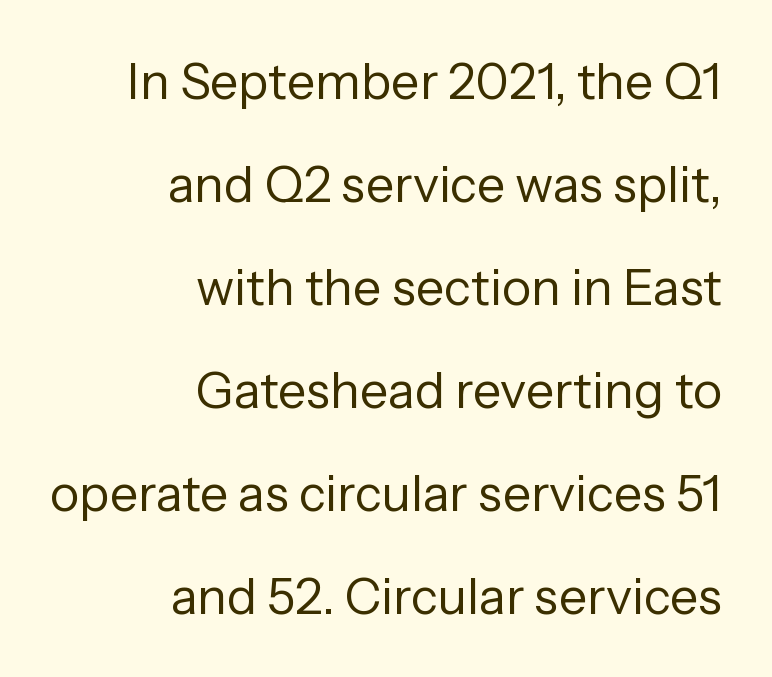
Characters remain perfectly vertical along every line. Leftover space on each line is placed entirely before the opening word. The designer went with a sans here, leaving each stem footless. Underlining? Definitely not there. The letters advance in unequal steps, a hallmark of proportional type.
